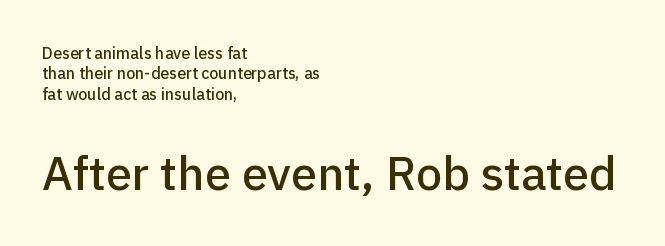
{"serif": "no", "italic": "no", "width": "normal", "stroke_contrast": "low", "x_height": "medium", "monospaced": "no", "underline": "no", "align": "left", "line_spacing": "normal", "line_spacing_ratio": 1.28, "letter_spacing": "normal", "letter_spacing_em": 0.0, "larger_block": "second", "size_ratio": 2.94, "glyph_px": 47}
